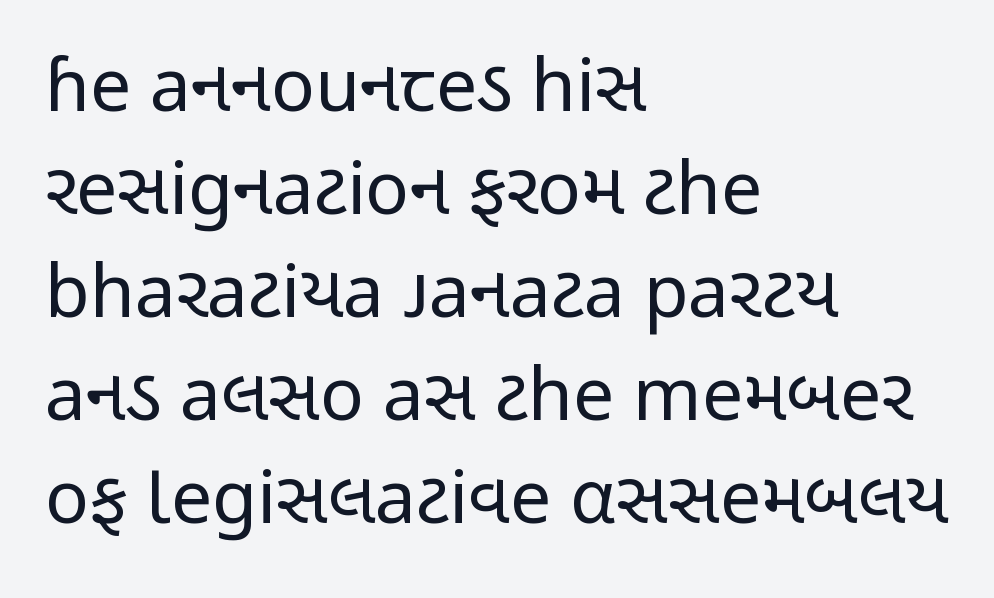
{"serif": "no", "italic": "no", "bold": "no", "weight": "regular", "width": "condensed", "stroke_contrast": "low", "x_height": "medium", "monospaced": "no", "underline": "no", "align": "left", "line_spacing": "normal", "line_spacing_ratio": 1.41, "letter_spacing": "normal", "letter_spacing_em": 0.0, "glyph_px": 73}
